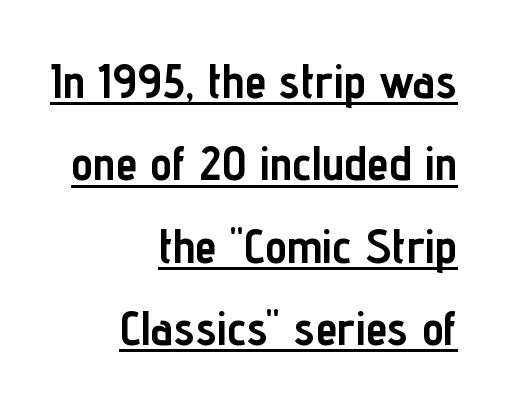
The rendering uses a moderate line-height, typical for paragraphs. The rendering uses natural spacing where letterforms have individual widths. The setting favours the right margin, as signatures and pull-quotes sometimes do. The specimen includes a rule beneath the text block's lines. Nope, not italic — everything's standing straight.
